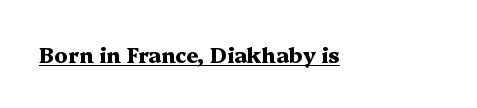
Emphasis is given by a line drawn under the lettering. Weight: bold. Honestly, the letter spacing is just normal — you wouldn't notice it. Is there any slant? The stems are plumb.
